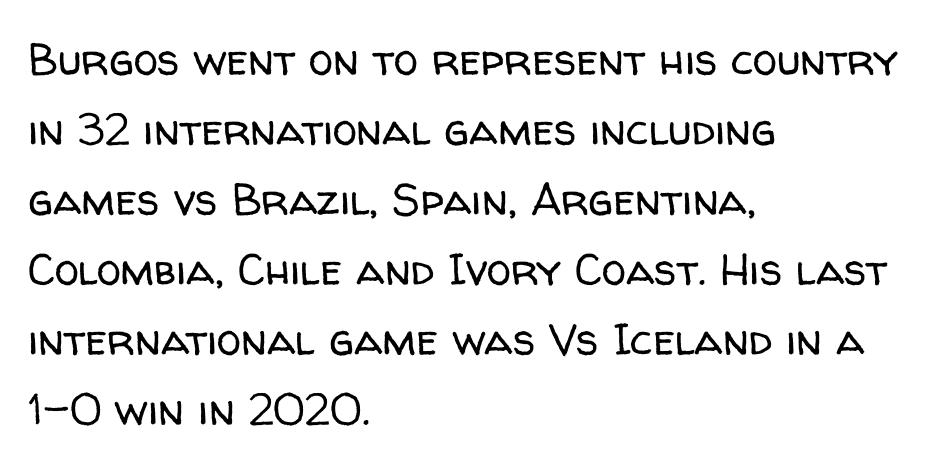
The image shows 44 px regular-weight sans-serif type, upright; set left-aligned, normal line spacing (1.59x), normal letter spacing, not underlined; low stroke contrast and a medium x-height.
